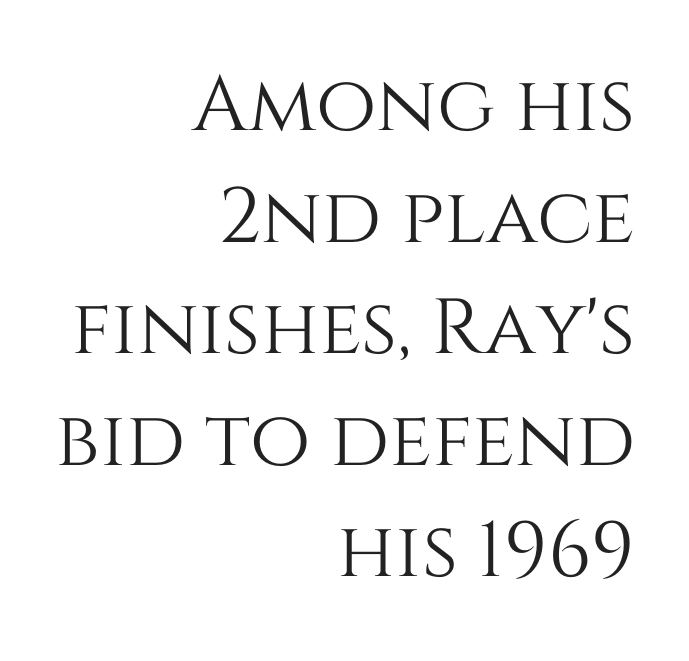
The letterforms sit shoulder to shoulder at normal distance. The passage shown is typed in a proportional face where columns would drift. The foot of each line stays bare and open. Characters remain perfectly vertical along every line.
